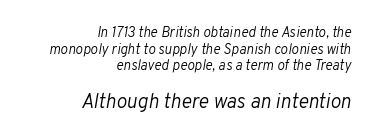
Q: Is the text bold? A: No.
Q: Is the text italic (slanted)? A: Yes, it leans right by about 10 degrees.
Q: Is the text underlined? A: No.
Q: How is the paragraph aligned? A: Right-aligned.
Q: Is the spacing between letters normal or unusually wide? A: Normal.
Q: Which block of text is set in a larger size, the first (top) or the second (bottom)? A: The second (bottom) one.
